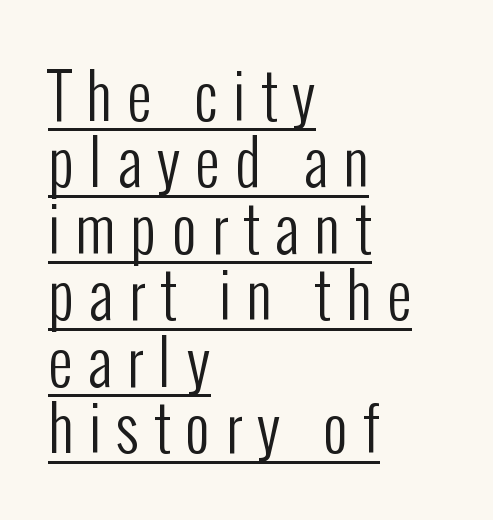
The rendering shows plain stroke endings on the letterforms — a sans-serif design. Beneath each row of characters lies a ruled line. A typesetter would call this heavily tracked-out type. Here the designer chose a conventional face with non-uniform glyph widths. If you drew a ruler down the left edge, every line would touch it. The font is comparable to plain body text, perhaps lighter.
